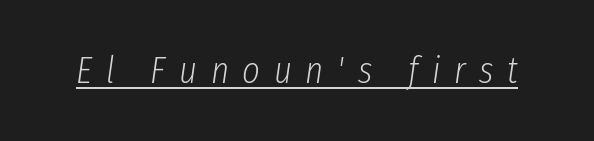
The letters advance in unequal steps, a hallmark of proportional type. Does a line run under the words? Yes, clearly. Style check: oblique. Compared with typical body copy, the letter spacing here is much looser.
